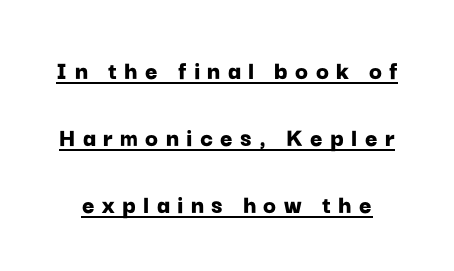
Stroke thickness is high; the sample reads as a true bold. Decoration check: the copy is underlined. Vertically, the passage feels expansive, rows floating well apart. Italic? Not at all — the glyphs are vertical.
